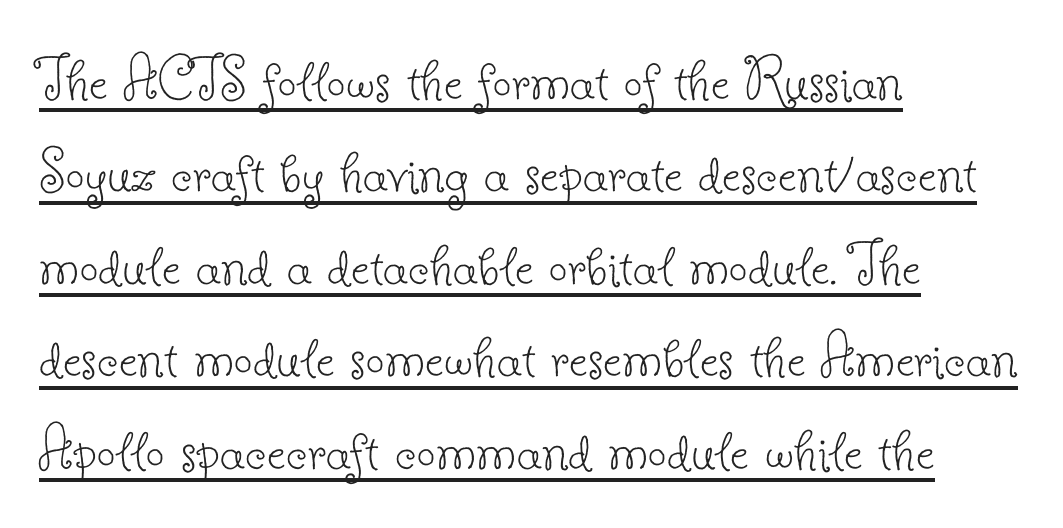
{"serif": "yes", "italic": "no", "bold": "no", "weight": "thin", "width": "normal", "stroke_contrast": "low", "x_height": "small", "monospaced": "no", "underline": "yes", "align": "left", "line_spacing": "normal", "line_spacing_ratio": 1.4, "letter_spacing": "normal", "letter_spacing_em": 0.0, "glyph_px": 66}
